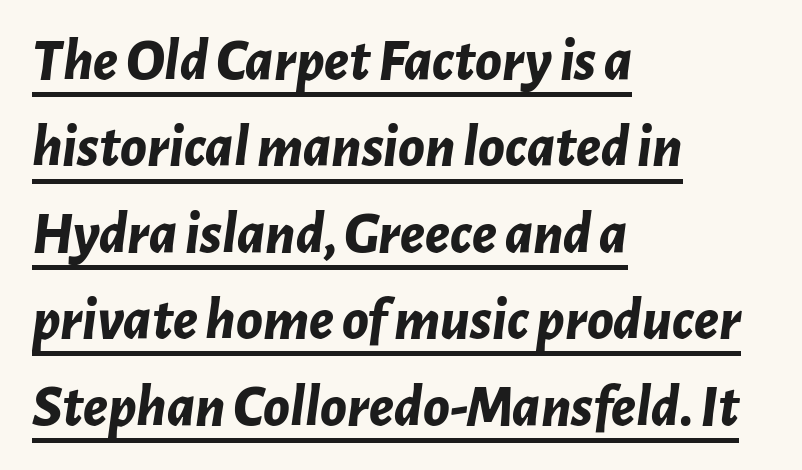
Q: Is the text bold? A: Yes.
Q: Is the text italic (slanted)? A: Yes, it leans right by about 7 degrees.
Q: Is the text underlined? A: Yes.
Q: How is the paragraph aligned? A: Left-aligned.
Q: Is the spacing between letters normal or unusually wide? A: Normal.
Q: Is the spacing between lines tight, normal or loose? A: Normal.
Q: Width (condensed, normal, or wide)? A: Normal.
Q: Stroke contrast? A: Low.
Q: x-height? A: Medium.
Q: Monospaced? A: No.
